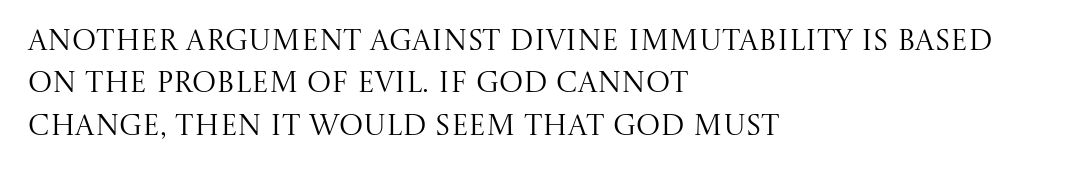
The image shows 29 px regular-weight serif type, upright; set left-aligned, normal line spacing (1.46x), normal letter spacing, not underlined; medium stroke contrast and a large x-height.
